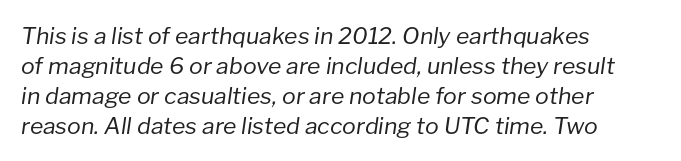
Q: Is the text bold? A: No.
Q: Is the text italic (slanted)? A: Yes, it leans right by about 8 degrees.
Q: Is the text underlined? A: No.
Q: How is the paragraph aligned? A: Left-aligned.
Q: Is the spacing between letters normal or unusually wide? A: Normal.
Q: Is the spacing between lines tight, normal or loose? A: Normal.
